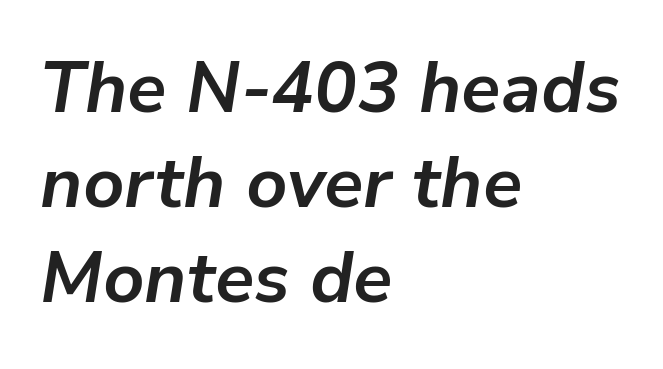
Emphasis-style slanted type is in use. Thick stems and heavy bowls — unmistakably bold. Does extra space separate the letters? No, they use regular spacing. The letters advance in unequal steps, a hallmark of proportional type.
